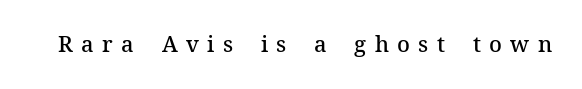
The image shows 22 px text type, upright; set unusually wide letter spacing (+0.38 em), not underlined.
